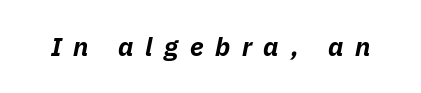
Q: Is the text bold? A: Yes.
Q: Is the text italic (slanted)? A: Yes, it leans right by about 11 degrees.
Q: Is the text underlined? A: No.
Q: Is the spacing between letters normal or unusually wide? A: Unusually wide.
